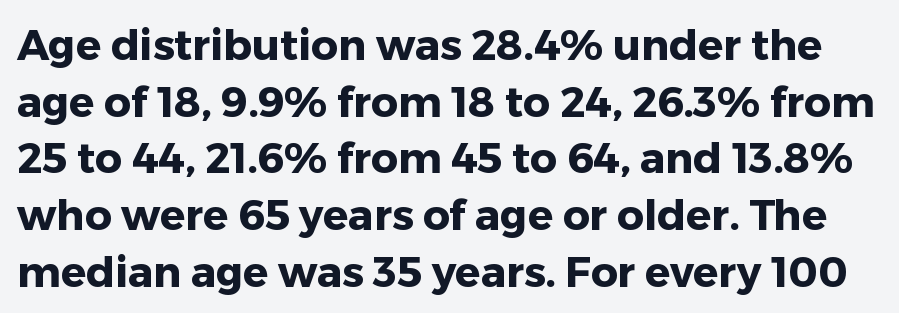
{"serif": "no", "italic": "no", "bold": "yes", "weight": "heavy", "width": "normal", "stroke_contrast": "low", "x_height": "medium", "monospaced": "no", "underline": "no", "line_spacing": "normal", "line_spacing_ratio": 1.35, "letter_spacing": "normal", "letter_spacing_em": 0.0, "glyph_px": 42}
